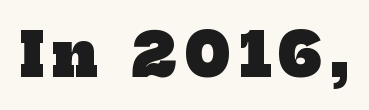
{"serif": "yes", "bold": "yes", "weight": "heavy", "width": "normal", "stroke_contrast": "low", "x_height": "medium", "monospaced": "no", "underline": "no", "glyph_px": 60}
